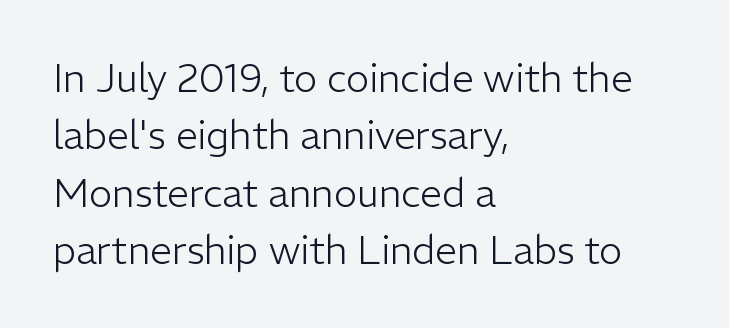
The image shows 39 px light sans-serif type, upright; set left-aligned, normal line spacing (1.47x), normal letter spacing, not underlined; low stroke contrast and a medium x-height.
